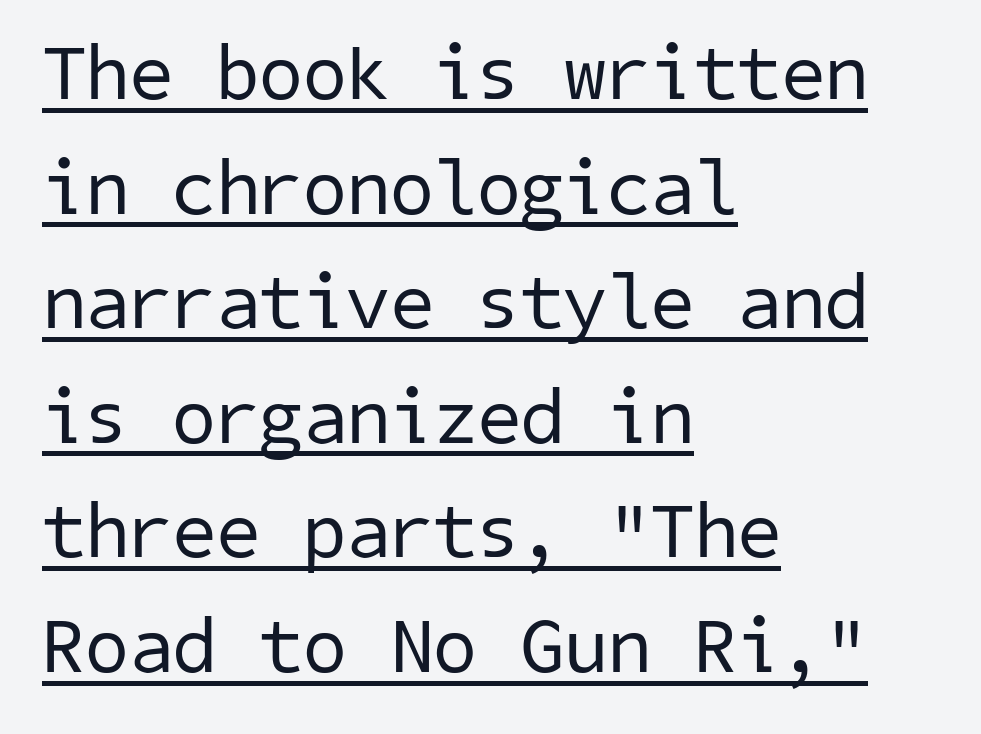
The image shows 79 px regular-weight sans-serif type; set left-aligned, normal line spacing (1.45x), normal letter spacing, underlined; low stroke contrast and a medium x-height.
